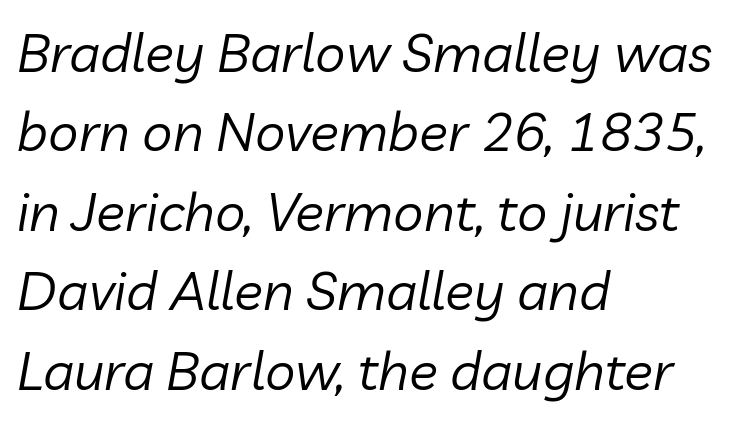
Spacing verdict: proportional, widths tailored to each character. The gaps between neighbouring characters are ordinary and unremarkable. No letter is thick-stroked: the sample isn't bold. These lines sit exactly where default settings would place them. A classic flush-left, rag-right setting is used for this passage.
